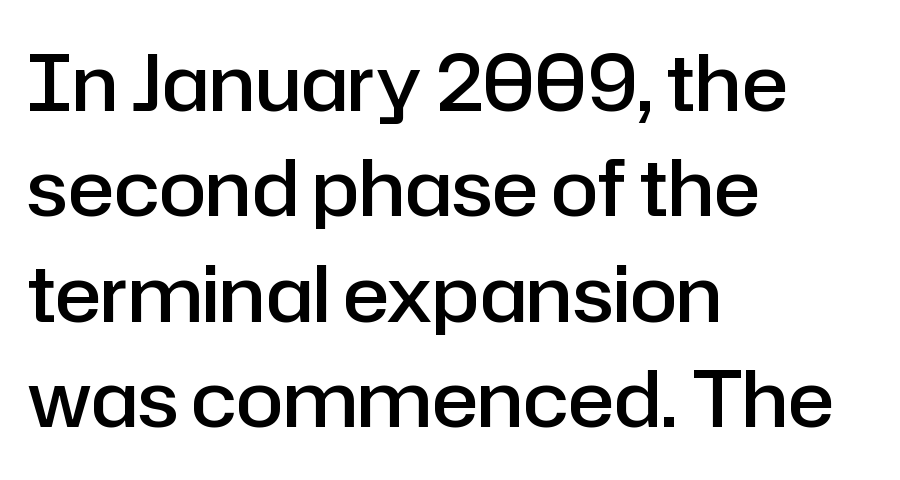
{"serif": "no", "italic": "no", "bold": "semi", "weight": "semibold", "width": "normal", "stroke_contrast": "low", "x_height": "medium", "monospaced": "no", "underline": "no", "align": "left", "line_spacing": "normal", "line_spacing_ratio": 1.37, "letter_spacing": "normal", "letter_spacing_em": 0.0, "glyph_px": 77}
